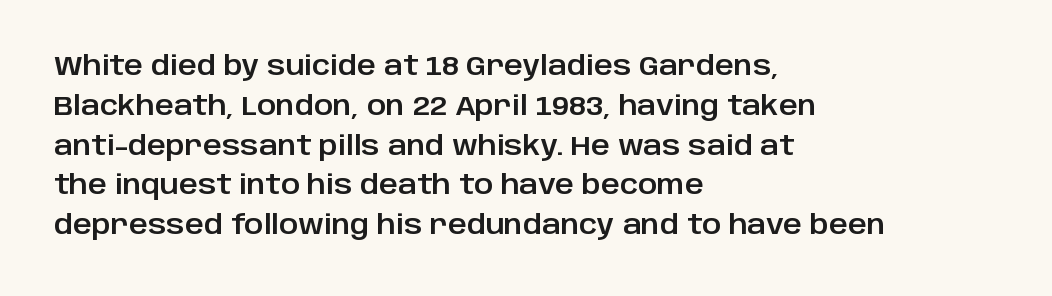
{"italic": "no", "underline": "no", "align": "left", "line_spacing": "normal", "line_spacing_ratio": 1.53, "letter_spacing": "normal", "letter_spacing_em": 0.0, "glyph_px": 26}
